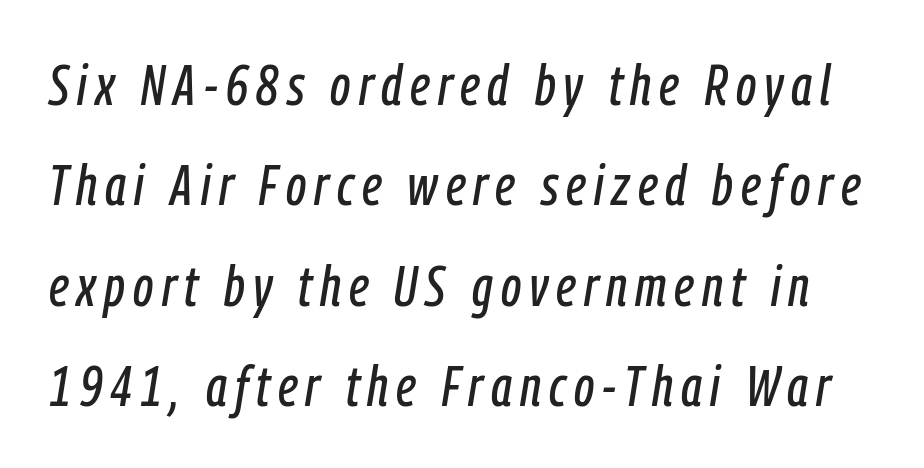
This sample uses an oblique cut, with every glyph tilted off the vertical. Underline: absent. The passage shown is typed in a proportional face where columns would drift.
